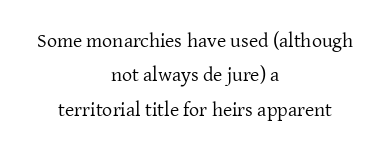
Q: Is the text bold? A: No.
Q: Is the text italic (slanted)? A: No, it is upright.
Q: Is the text underlined? A: No.
Q: How is the paragraph aligned? A: Centered.
Q: Is the spacing between letters normal or unusually wide? A: Normal.
